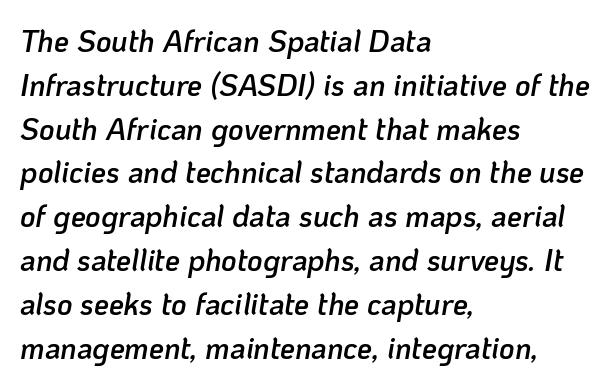
How heavy is the stroke? Medium-heavy — a semibold, shy of bold. The lettering tilts uniformly, giving the passage an italic look. Inter-character spacing is left at the font's built-in metrics. Does the copy run flush right? No — it runs flush left.
